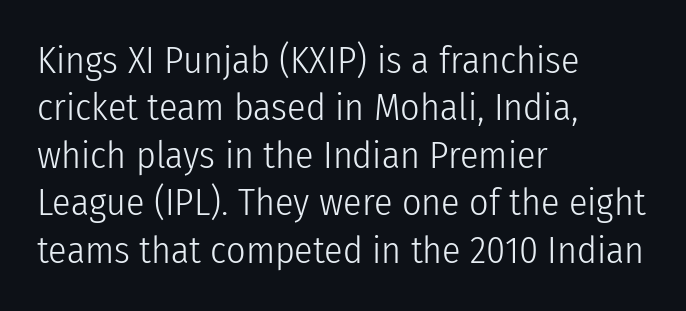
The image shows 38 px light, condensed sans-serif type, upright; set left-aligned, normal line spacing (1.25x), normal letter spacing, not underlined; low stroke contrast and a medium x-height.
